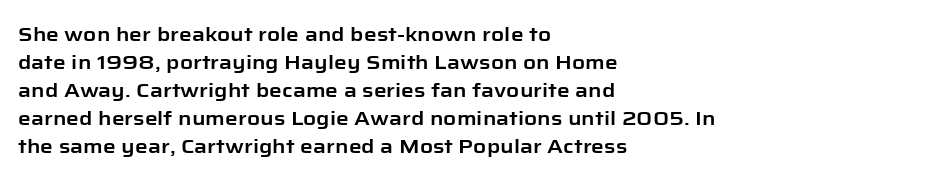
The image shows 20 px text type, upright; set left-aligned, normal line spacing (1.4x), normal letter spacing, not underlined.
